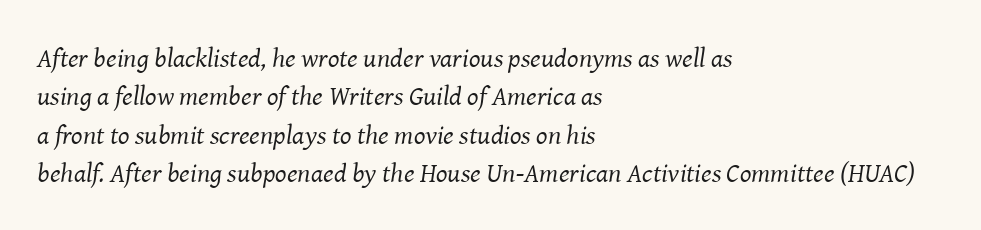
{"italic": "yes", "lean": "right", "slant_degrees": 8, "bold": "no", "underline": "no", "align": "left", "line_spacing": "normal", "line_spacing_ratio": 1.42, "letter_spacing": "normal", "letter_spacing_em": 0.0, "glyph_px": 27}
